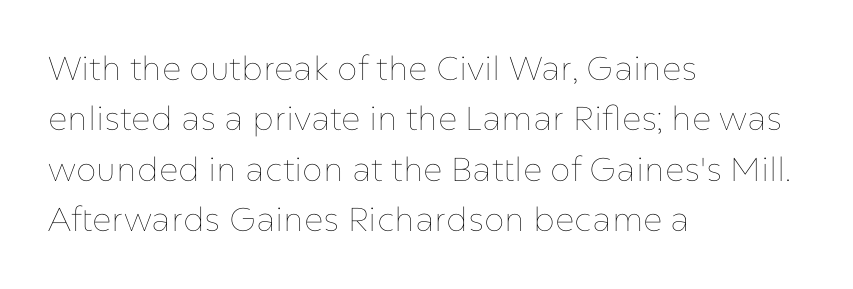
The image shows 33 px thin type, upright; set left-aligned, normal line spacing (1.53x), normal letter spacing, not underlined; low stroke contrast and a medium x-height.
